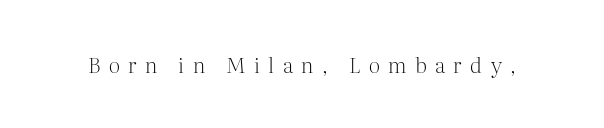
No heavy texture on the line: the type isn't bold. Bare-footed words on every line. The letters are spread apart with noticeably loose tracking. You can tell it's not italic because the verticals are truly vertical.
